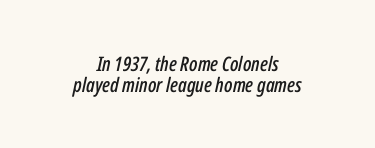
{"italic": "yes", "lean": "right", "slant_degrees": 12, "underline": "no", "align": "center", "line_spacing": "tight", "line_spacing_ratio": 1.07, "letter_spacing": "normal", "letter_spacing_em": 0.0, "glyph_px": 20}
